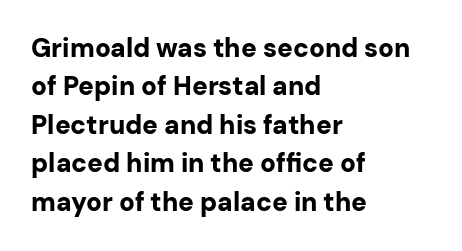
{"italic": "no", "bold": "yes", "underline": "no", "align": "left", "line_spacing": "normal", "line_spacing_ratio": 1.48, "letter_spacing": "normal", "letter_spacing_em": 0.0, "glyph_px": 26}
